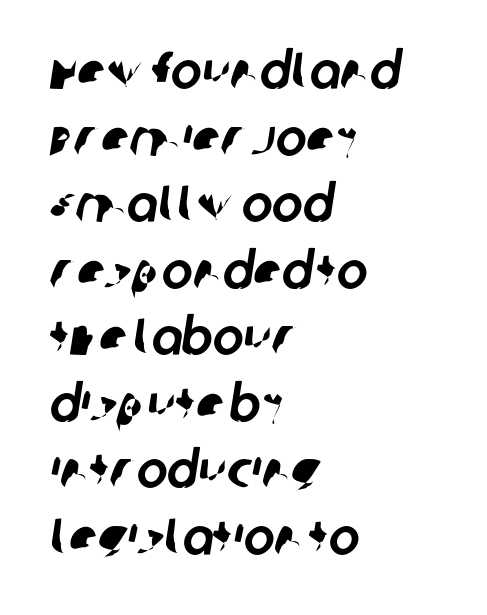
{"serif": "no", "width": "normal", "stroke_contrast": "low", "x_height": "large", "monospaced": "no", "underline": "no", "align": "left", "line_spacing": "normal", "line_spacing_ratio": 1.28, "letter_spacing": "normal", "letter_spacing_em": 0.0, "glyph_px": 52}
